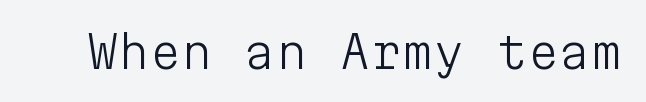
{"serif": "no", "italic": "no", "bold": "no", "weight": "light", "width": "normal", "stroke_contrast": "low", "x_height": "medium", "monospaced": "yes", "underline": "no", "letter_spacing": "normal", "letter_spacing_em": 0.0, "glyph_px": 45}
